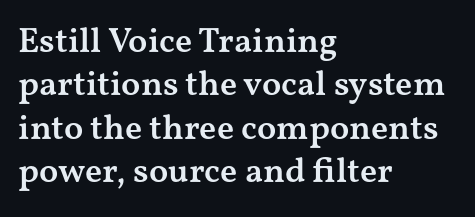
{"serif": "yes", "italic": "no", "bold": "semi", "weight": "semibold", "width": "wide", "stroke_contrast": "medium", "x_height": "medium", "monospaced": "no", "underline": "no", "align": "left", "line_spacing_ratio": 1.24, "letter_spacing": "normal", "letter_spacing_em": 0.0, "glyph_px": 35}
